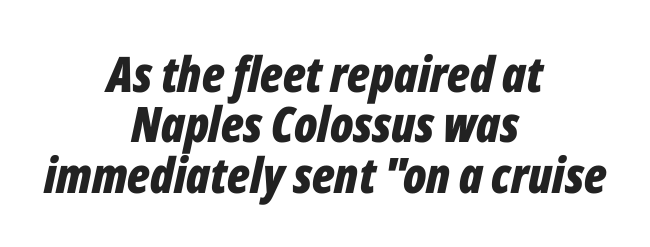
{"italic": "yes", "lean": "right", "slant_degrees": 12, "bold": "yes", "weight": "bold", "width": "condensed", "stroke_contrast": "low", "x_height": "medium", "monospaced": "no", "underline": "no", "align": "center", "line_spacing": "tight", "line_spacing_ratio": 1.03, "letter_spacing": "normal", "letter_spacing_em": 0.0, "glyph_px": 49}
